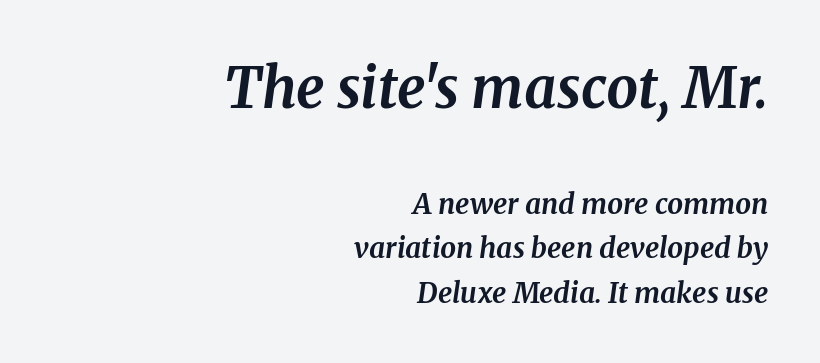
Q: Is the text bold? A: Yes.
Q: Is the text italic (slanted)? A: Yes, it leans right by about 8 degrees.
Q: Is the typeface a serif or a sans-serif typeface? A: Serif.
Q: Is the text underlined? A: No.
Q: How is the paragraph aligned? A: Right-aligned.
Q: Is the spacing between letters normal or unusually wide? A: Normal.
Q: Is the spacing between lines tight, normal or loose? A: Normal.
Q: Which block of text is set in a larger size, the first (top) or the second (bottom)? A: The first (top) one.
Q: Width (condensed, normal, or wide)? A: Normal.
Q: Stroke contrast? A: Medium.
Q: x-height? A: Medium.
Q: Monospaced? A: No.
